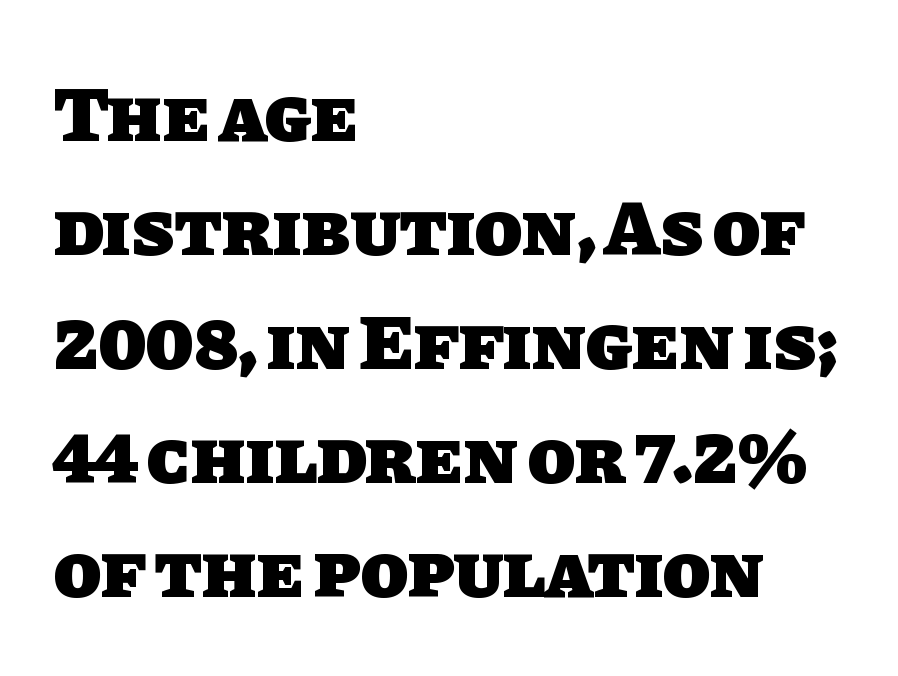
Honestly, the letter spacing is just normal — you wouldn't notice it. Note: no serifs on the glyphs. Words float on clear page, feet unadorned. The characters look thick and weighty, a clear bold.
